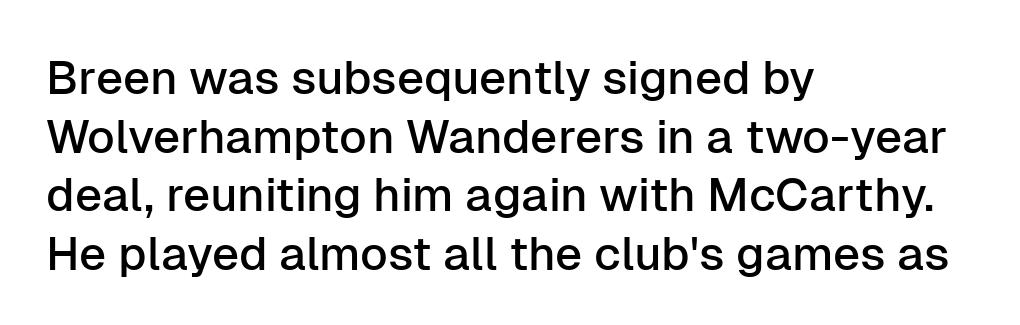
The image shows 47 px sans-serif type, upright; set left-aligned, normal line spacing (1.25x), normal letter spacing, not underlined; low stroke contrast and a medium x-height.
